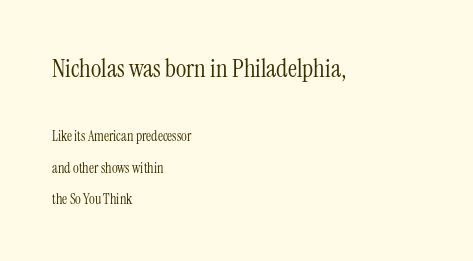
The image shows 25 px text type, upright; set left-aligned, loose line spacing (2.22x), normal letter spacing, not underlined; the first (top) block is 1.79x larger.
